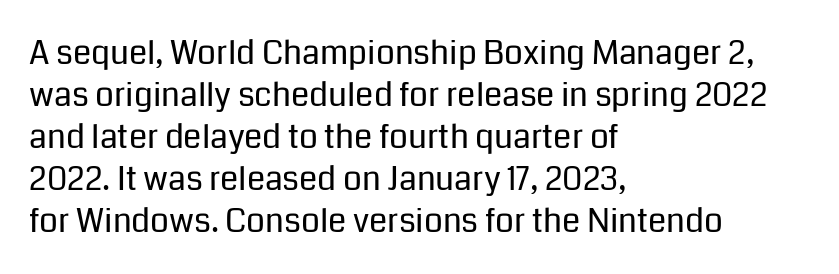
{"serif": "no", "italic": "no", "bold": "no", "weight": "regular", "width": "normal", "stroke_contrast": "low", "x_height": "medium", "monospaced": "no", "underline": "no", "align": "left", "line_spacing": "normal", "line_spacing_ratio": 1.27, "letter_spacing": "normal", "letter_spacing_em": 0.0, "glyph_px": 33}
